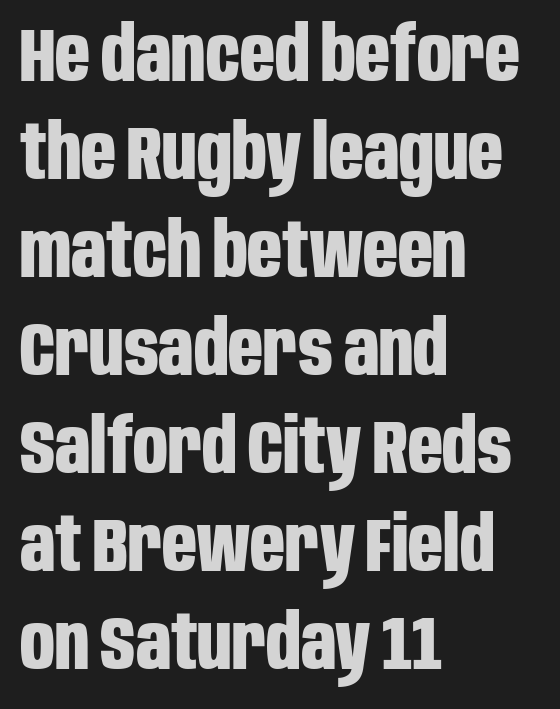
Successive baselines arrive at the customary interval. Spacing verdict: proportional, widths tailored to each character. No feet cap the strokes, marking this as sans-serif type. The line texture is even and compact thanks to regular tracking. The font's upright variant was chosen for this text. Strong, thick strokes mark this as bold type.
